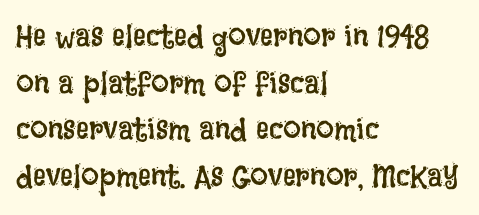
The image shows 32 px regular-weight, condensed type, upright; set left-aligned, normal line spacing (1.46x), normal letter spacing, not underlined; low stroke contrast and a large x-height.
